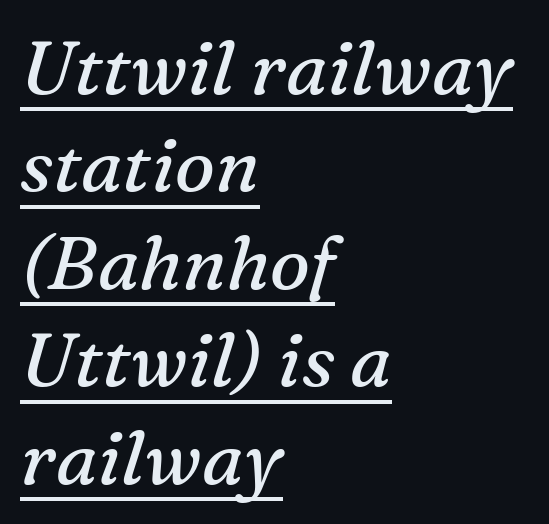
The image shows 75 px regular-weight serif type, italic (leaning right); set left-aligned, normal line spacing (1.3x), normal letter spacing, underlined; medium stroke contrast and a medium x-height.
